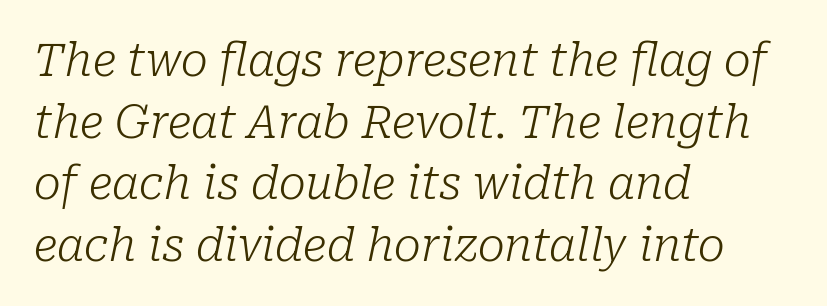
The image shows 45 px light serif type, italic (leaning right); set left-aligned, normal line spacing (1.37x), normal letter spacing, not underlined; low stroke contrast and a medium x-height.
